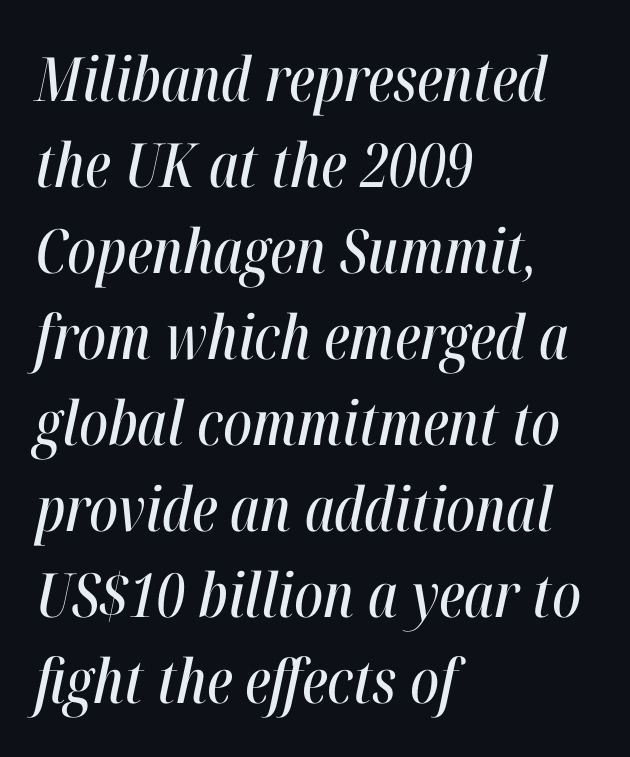
Here the glyphs are tracked normally, forming tight word shapes. In terms of leading, this rendering sits right in the middle. Italic: yes, the glyphs are oblique. Looks like regular typesetting: each glyph gets only the width it needs. The space directly below the letters is spotless.
